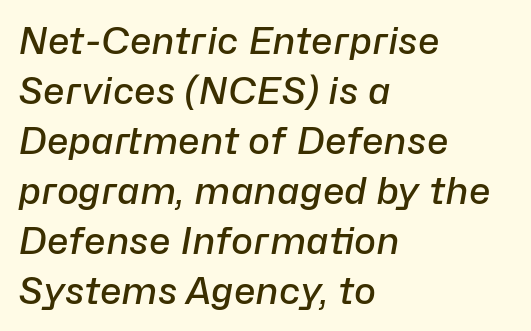
Proportional: the letters do not fall into vertical columns. These lines are set flush left with a ragged right edge. Compared with ordinary roman type, these characters are visibly tilted. How would I describe the line gaps? Plain and ordinary.
